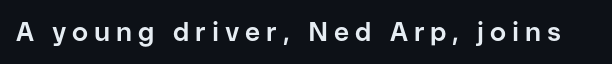
{"italic": "no", "bold": "yes", "underline": "no", "letter_spacing": "wide", "letter_spacing_em": 0.23, "glyph_px": 26}
